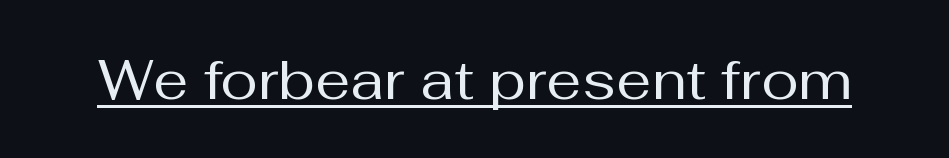
The image shows 56 px regular-weight sans-serif type, upright; set normal letter spacing, underlined; medium stroke contrast and a medium x-height.
